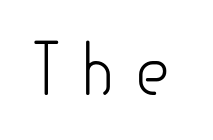
{"serif": "no", "italic": "no", "bold": "no", "weight": "light", "width": "normal", "stroke_contrast": "low", "x_height": "small", "monospaced": "no", "underline": "no", "letter_spacing": "wide", "letter_spacing_em": 0.28, "glyph_px": 68}
